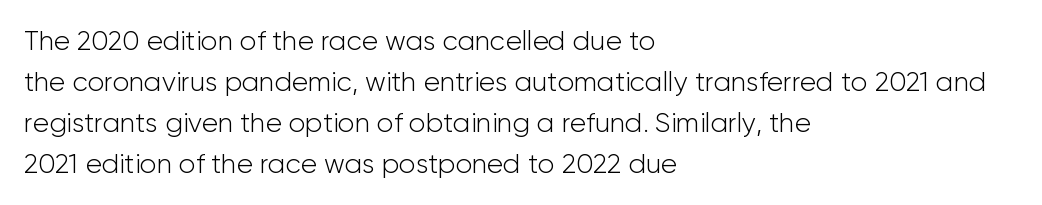
{"italic": "no", "bold": "no", "underline": "no", "align": "left", "line_spacing": "normal", "line_spacing_ratio": 1.52, "letter_spacing": "normal", "letter_spacing_em": 0.0, "glyph_px": 27}
